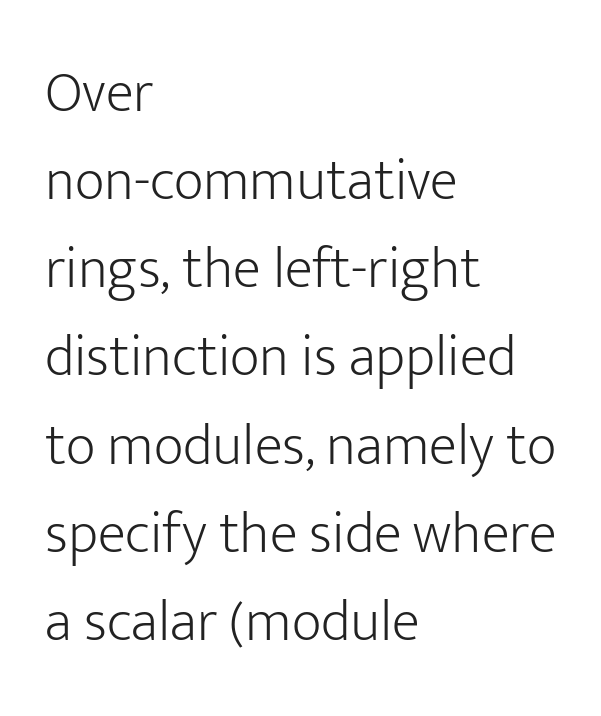
The image shows 58 px light sans-serif type, upright; set left-aligned, normal line spacing (1.52x), normal letter spacing, not underlined; low stroke contrast and a medium x-height.
